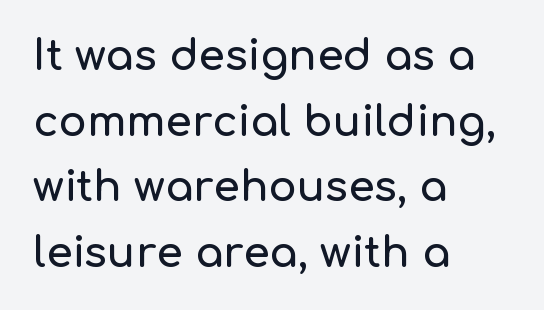
Q: Is the text italic (slanted)? A: No, it is upright.
Q: Is the typeface a serif or a sans-serif typeface? A: Sans-serif.
Q: Is the text underlined? A: No.
Q: How is the paragraph aligned? A: Left-aligned.
Q: Is the spacing between letters normal or unusually wide? A: Normal.
Q: Is the spacing between lines tight, normal or loose? A: Normal.
Q: Width (condensed, normal, or wide)? A: Normal.
Q: Stroke contrast? A: Low.
Q: x-height? A: Medium.
Q: Monospaced? A: No.
